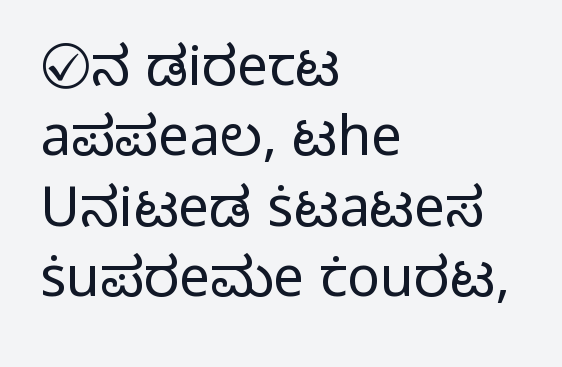
{"serif": "no", "italic": "no", "bold": "no", "weight": "light", "width": "normal", "stroke_contrast": "low", "x_height": "medium", "monospaced": "no", "underline": "no", "align": "left", "line_spacing": "normal", "line_spacing_ratio": 1.28, "letter_spacing": "normal", "letter_spacing_em": 0.0, "glyph_px": 55}
